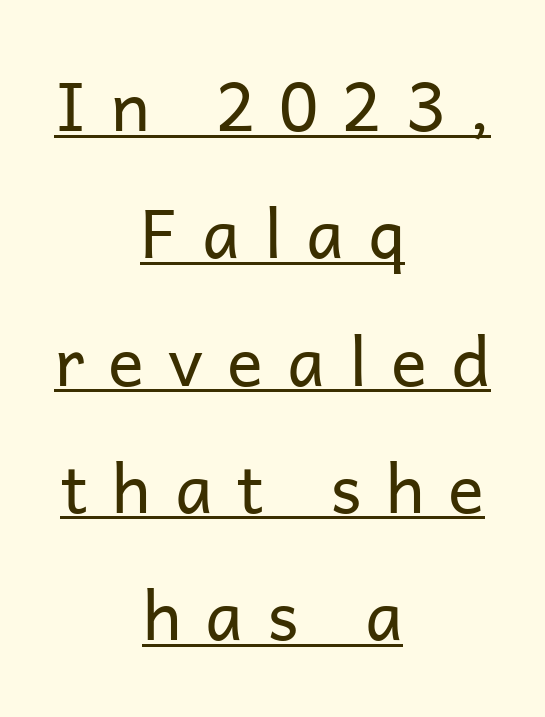
The image shows 67 px regular-weight sans-serif type, upright; set centered, loose line spacing (1.9x), unusually wide letter spacing (+0.36 em), underlined; low stroke contrast and a medium x-height.
